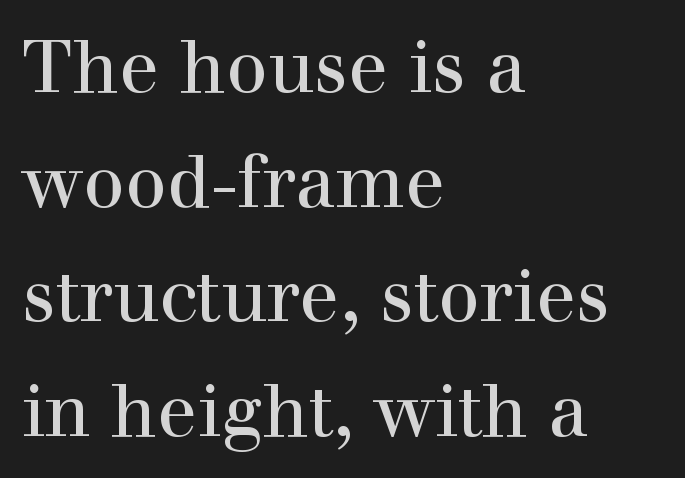
{"serif": "yes", "italic": "no", "width": "normal", "x_height": "medium", "monospaced": "no", "underline": "no", "align": "left", "line_spacing": "normal", "line_spacing_ratio": 1.57, "letter_spacing": "normal", "letter_spacing_em": 0.0, "glyph_px": 73}
